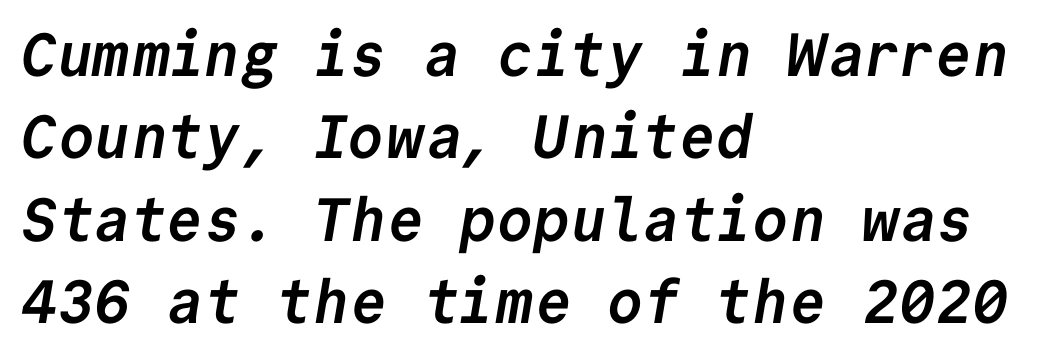
Q: Is the text bold? A: Yes.
Q: Is the typeface a serif or a sans-serif typeface? A: Sans-serif.
Q: Is the text underlined? A: No.
Q: How is the paragraph aligned? A: Left-aligned.
Q: Is the spacing between letters normal or unusually wide? A: Normal.
Q: Is the spacing between lines tight, normal or loose? A: Normal.
Q: Width (condensed, normal, or wide)? A: Normal.
Q: Stroke contrast? A: Low.
Q: x-height? A: Medium.
Q: Monospaced? A: Yes.
